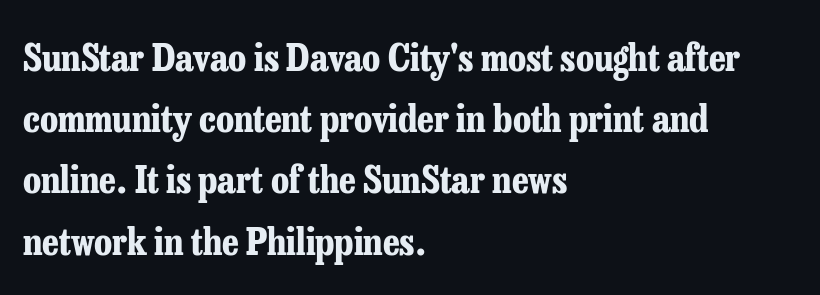
Unmarked baselines from the first word to the last. Regular leading. These lines are rendered in a variable-pitch font. These words are printed bold, with thick strokes throughout. The font's upright variant was chosen for this text. Which margin do the lines hug? The left one — the right edge is uneven.
